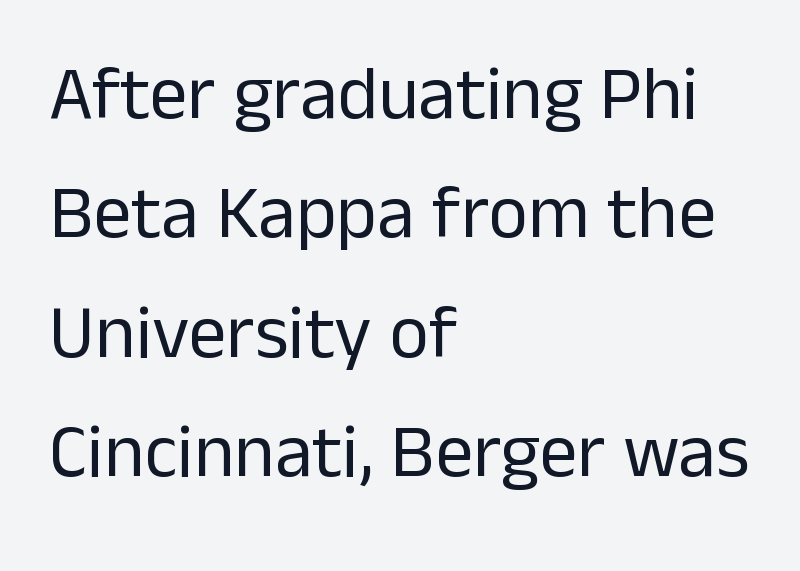
Leftover space on each line is placed entirely after the last word. The baseline area is clear. Compared with typical paragraphs, the rows here are spaced about the same. The line texture is even and compact thanks to regular tracking.
